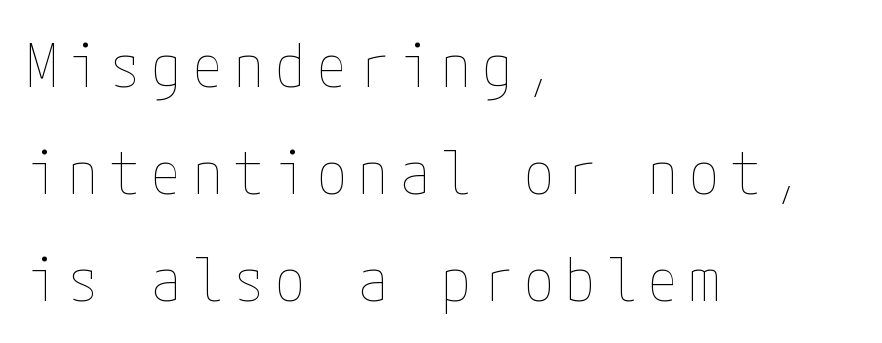
The rag falls on the right side of this text block. Letters have the restrained weight of plain body copy at most. Check the space under the baseline: it is left empty. This is roman type, the default non-slanted kind.
